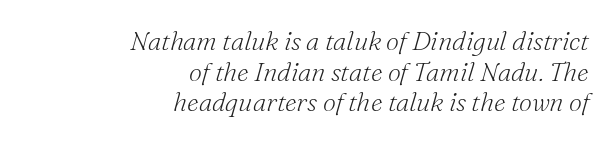
The image shows 26 px text type, italic (leaning right); set right-aligned, line spacing 1.18x, normal letter spacing, not underlined.
